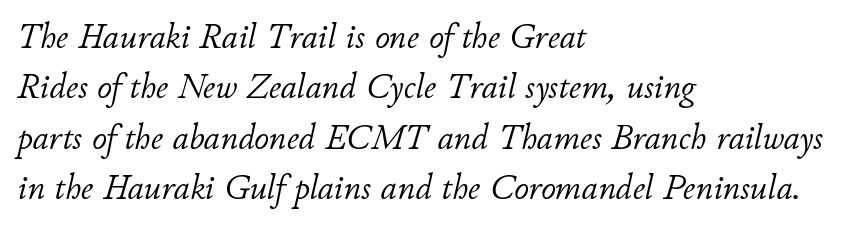
The image shows 36 px light type, italic (leaning right); set left-aligned, normal line spacing (1.4x), normal letter spacing, not underlined; low stroke contrast and a small x-height.
